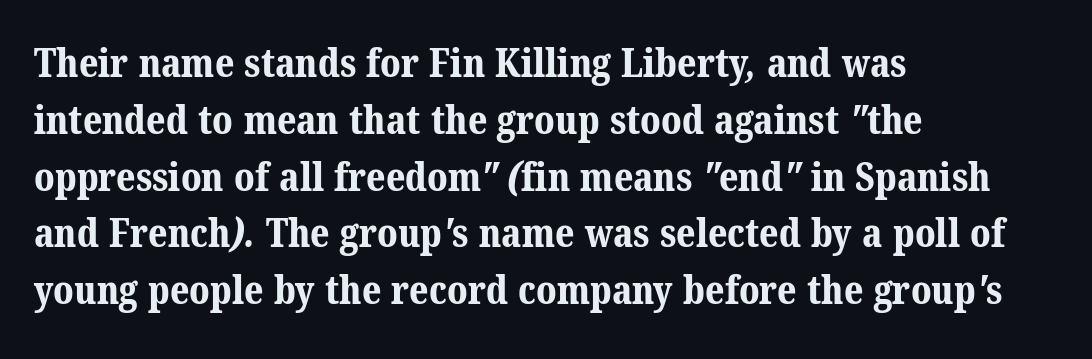
Q: Is the text bold? A: Yes.
Q: Is the typeface a serif or a sans-serif typeface? A: Serif.
Q: Is the text underlined? A: No.
Q: How is the paragraph aligned? A: Left-aligned.
Q: Is the spacing between letters normal or unusually wide? A: Normal.
Q: Is the spacing between lines tight, normal or loose? A: Normal.
Q: Width (condensed, normal, or wide)? A: Normal.
Q: Stroke contrast? A: Medium.
Q: x-height? A: Medium.
Q: Monospaced? A: No.
